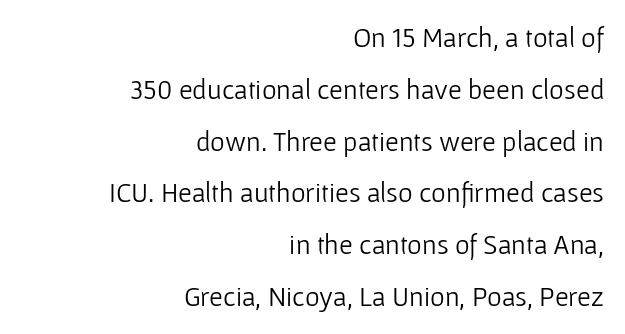
Here the designer chose a conventional face with non-uniform glyph widths. These lines keep a tight, regular rhythm from letter to letter. The letters carry no serifs — their stems end cleanly without finishing strokes. The characters are drawn with everyday or finer stroke widths. Rule under the text: the space is simply empty. The rag falls on the left side of this text block.
